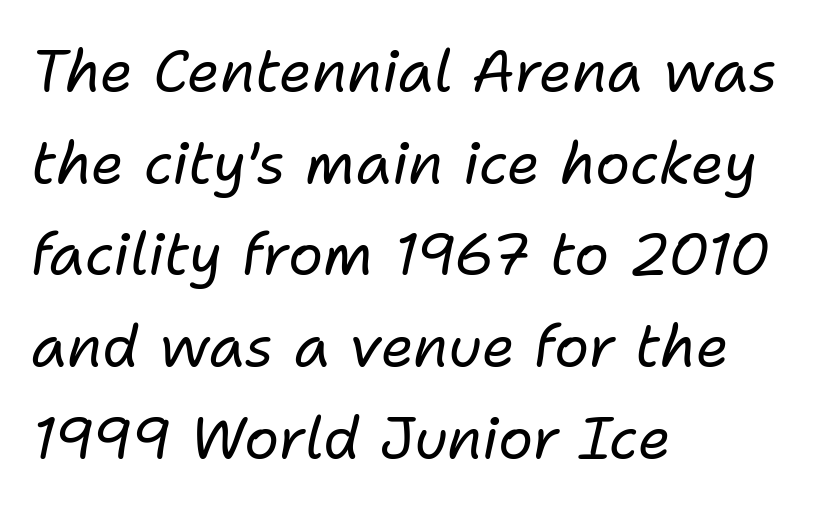
{"italic": "yes", "lean": "right", "slant_degrees": 11, "bold": "no", "weight": "regular", "width": "normal", "stroke_contrast": "low", "x_height": "medium", "monospaced": "no", "underline": "no", "align": "left", "line_spacing": "normal", "line_spacing_ratio": 1.58, "letter_spacing": "normal", "letter_spacing_em": 0.0, "glyph_px": 58}
